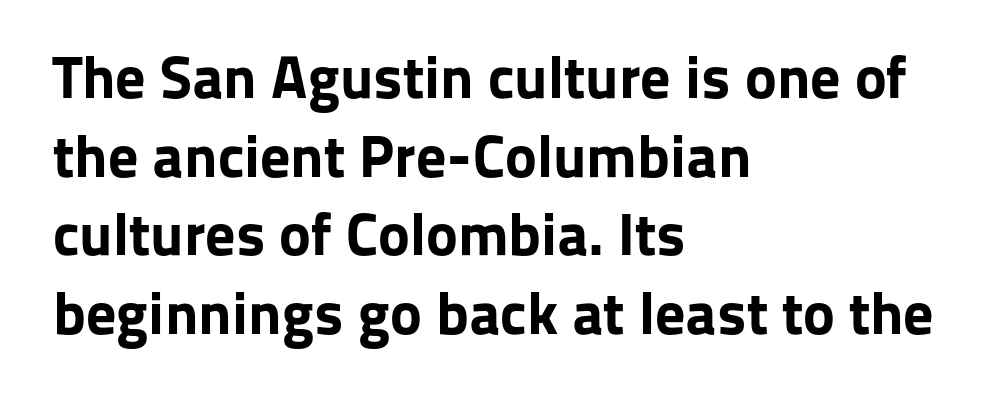
This is the regular roman posture of the typeface. Is the letter spacing exaggerated? No — it looks like the ordinary default. Regarding leading, the lines here are spaced in the standard way. Does the weight exceed regular? Yes, all the way to bold. Decoration check: the copy has no underline. To sum up the face: it is a sans, with no serifs.
